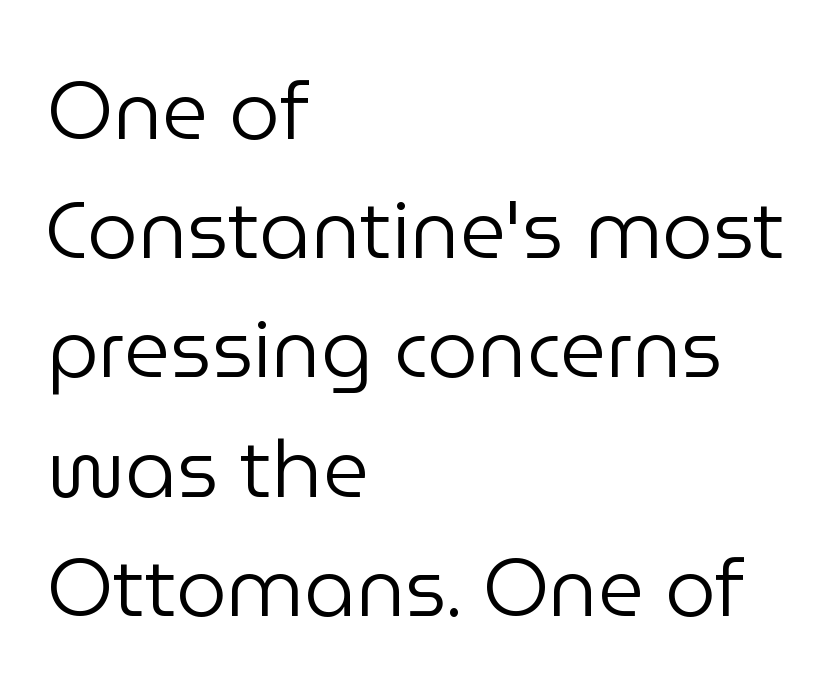
Rows of type keep a routine distance in the vertical direction. Plain, unruled lines of type. In terms of letterspacing, this is plain default setting. Visually the block forms a straight wall on the left and a jagged coastline on the right.
